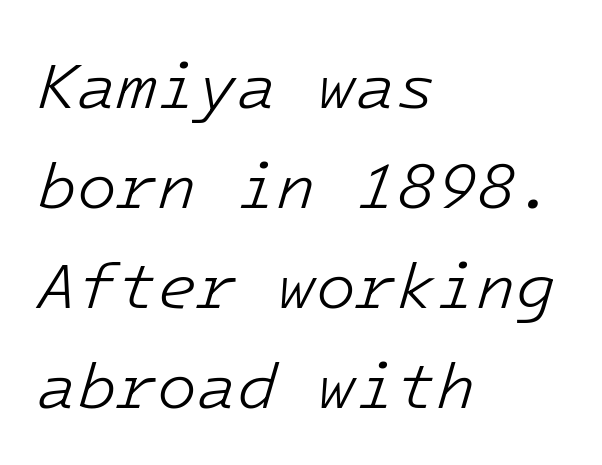
Slanted lettering throughout. The zone under the glyphs is completely vacant. The letters march in equal steps, a hallmark of fixed-pitch type. A typesetter would call this leading conventional body-copy spacing. Is the type heavy? It reads as light-to-regular instead.
